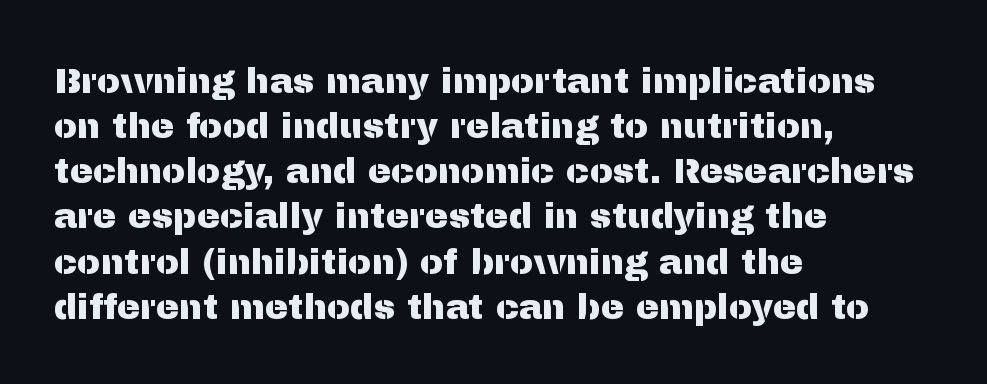
{"serif": "no", "italic": "no", "width": "normal", "stroke_contrast": "medium", "x_height": "medium", "monospaced": "no", "underline": "no", "align": "left", "line_spacing": "normal", "line_spacing_ratio": 1.29, "letter_spacing": "normal", "letter_spacing_em": 0.0, "glyph_px": 35}
